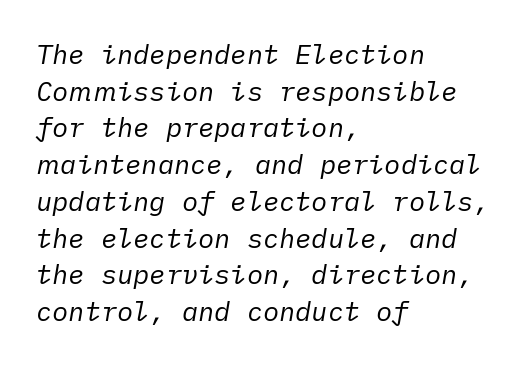
The image shows 27 px text type, italic (leaning right); set left-aligned, normal line spacing (1.36x), normal letter spacing, not underlined.
